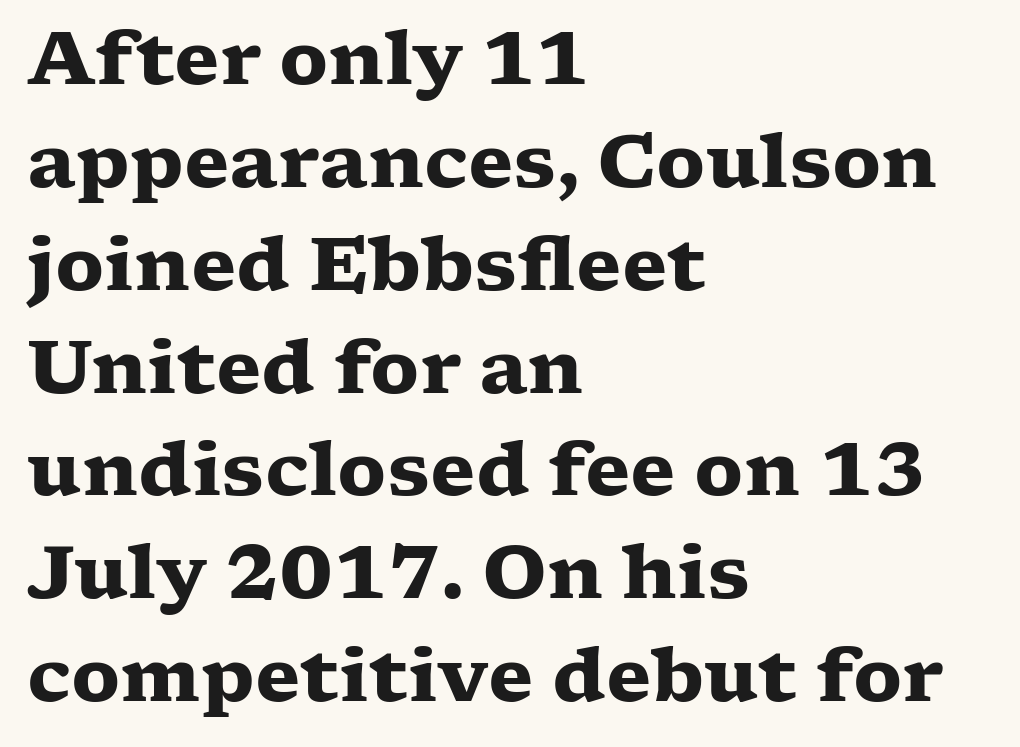
Tracking here is standard; glyphs follow each other at the usual distance. The lines sit at an ordinary, default distance from one another. Here the designer chose a conventional face with non-uniform glyph widths. Layout note: lines flush left. I'd call this a serif setting — the letters wear small feet.
